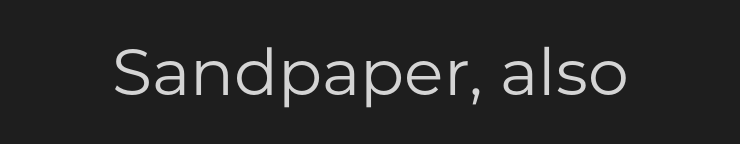
The image shows 65 px regular-weight sans-serif type, upright; set normal letter spacing, not underlined; low stroke contrast and a medium x-height.
